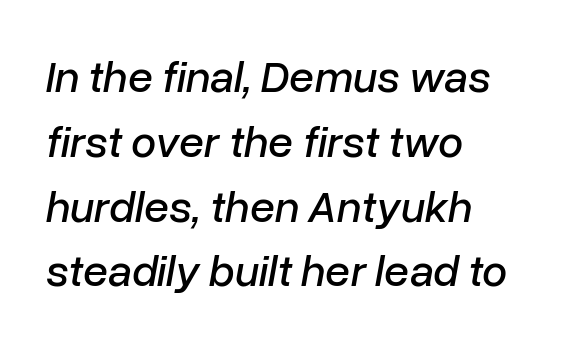
Q: Is the text italic (slanted)? A: Yes, it leans right by about 10 degrees.
Q: Is the text underlined? A: No.
Q: How is the paragraph aligned? A: Left-aligned.
Q: Is the spacing between letters normal or unusually wide? A: Normal.
Q: Is the spacing between lines tight, normal or loose? A: Normal.
Q: Width (condensed, normal, or wide)? A: Normal.
Q: Stroke contrast? A: Low.
Q: x-height? A: Medium.
Q: Monospaced? A: No.
